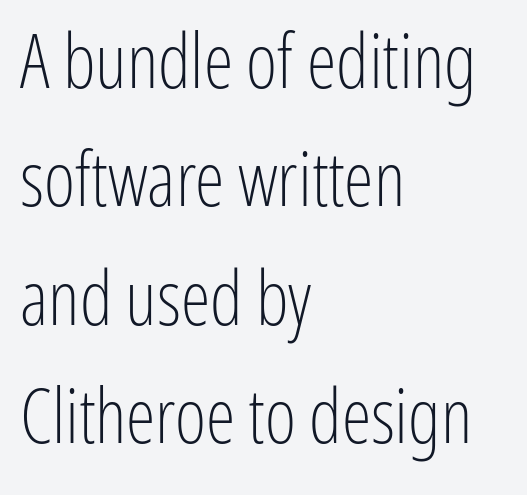
In terms of posture, this sample is upright. No heavy texture on the line: the type isn't bold. In terms of letterform style, serifs are entirely absent. Decoration check: the copy has no underline.
